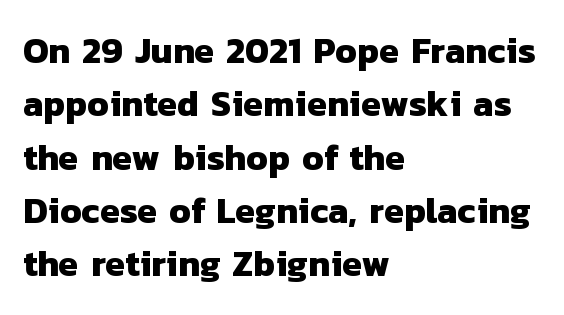
{"serif": "no", "bold": "yes", "weight": "heavy", "width": "normal", "stroke_contrast": "low", "x_height": "medium", "monospaced": "no", "underline": "no", "align": "left", "line_spacing": "normal", "line_spacing_ratio": 1.48, "letter_spacing": "normal", "letter_spacing_em": 0.0, "glyph_px": 36}
